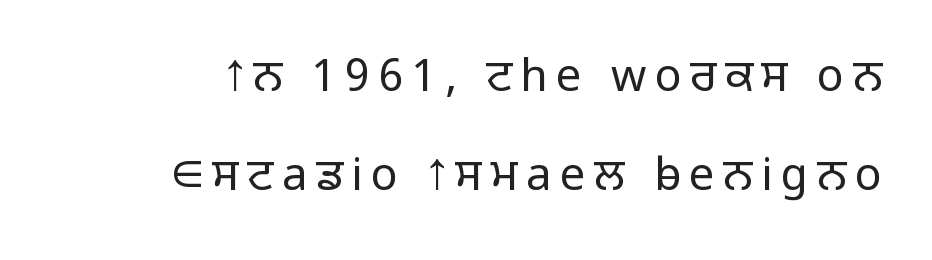
The image shows 45 px light sans-serif type, upright; set loose line spacing (2.21x), not underlined; low stroke contrast and a medium x-height.
